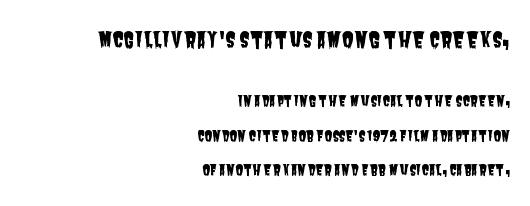
{"underline": "no", "align": "right", "line_spacing": "loose", "line_spacing_ratio": 2.46, "letter_spacing": "normal", "letter_spacing_em": 0.0, "larger_block": "first", "size_ratio": 1.5, "glyph_px": 21}
